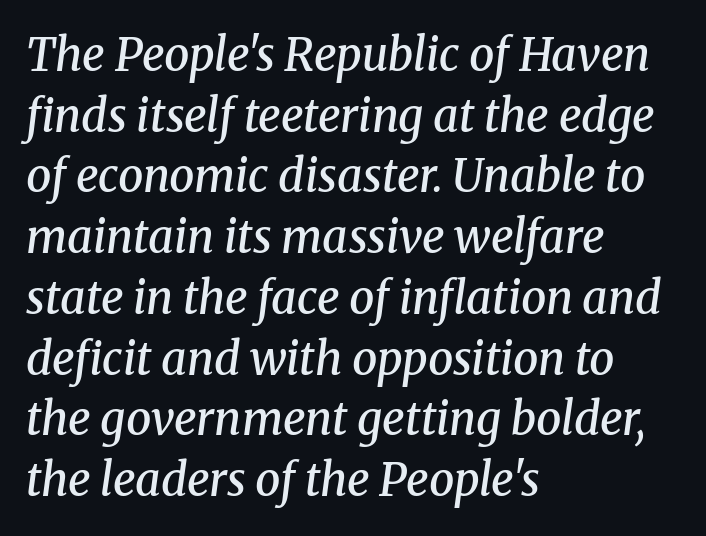
Observe the ordinary spacing: letters are neighbours, not strangers. Do the characters align in a grid? No, the font is proportional. The passage shown is semibold, sitting just below true bold. Caption: multi-line text, flush left, ragged right. Is there much room between lines? A standard amount, neither cramped nor airy.
